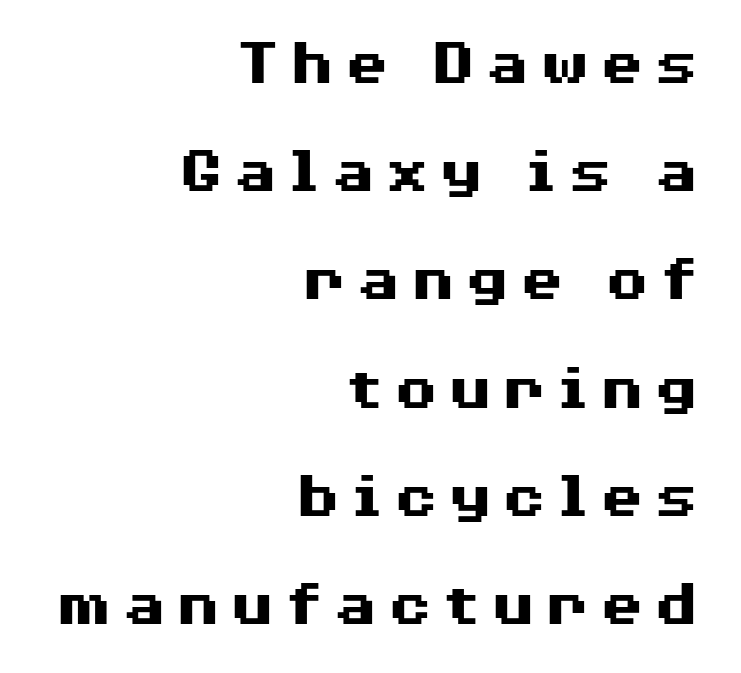
These lines stack with their right ends in a neat column. The specimen reads as upright at a glance. This is sans-serif lettering, the kind often seen on screens and signage. Each row of text sits above clean, open space. What weight is shown? A full bold with thick strokes. A normal amount of white space separates one row of letters from the next.
